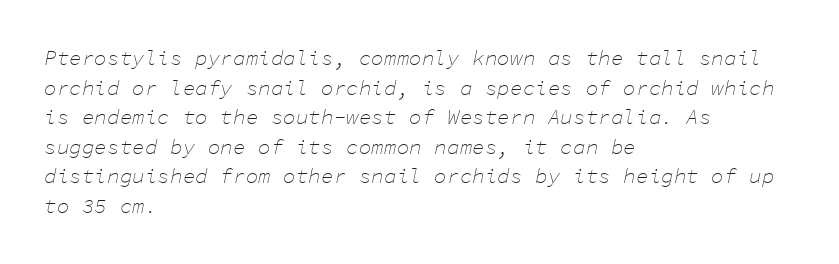
Q: Is the text bold? A: No.
Q: Is the text italic (slanted)? A: Yes, it leans right by about 11 degrees.
Q: Is the text underlined? A: No.
Q: How is the paragraph aligned? A: Left-aligned.
Q: Is the spacing between letters normal or unusually wide? A: Normal.
Q: Is the spacing between lines tight, normal or loose? A: Normal.
